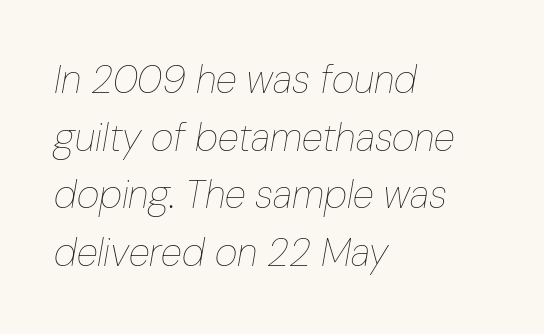
Q: Is the text bold? A: No.
Q: Is the text italic (slanted)? A: Yes, it leans right by about 10 degrees.
Q: Is the text underlined? A: No.
Q: How is the paragraph aligned? A: Left-aligned.
Q: Is the spacing between letters normal or unusually wide? A: Normal.
Q: Is the spacing between lines tight, normal or loose? A: Normal.
Q: Width (condensed, normal, or wide)? A: Condensed.
Q: Stroke contrast? A: Low.
Q: x-height? A: Medium.
Q: Monospaced? A: No.
